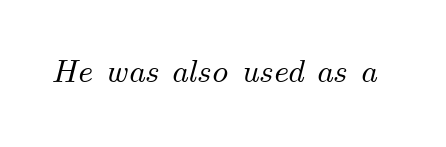
Compared with typical body copy, the letter spacing here is the same. Every character sits at an angle, as italics do. The passage shown is not underscored anywhere. Is this a fixed-width face? No — the glyphs have proportional, varying widths.
